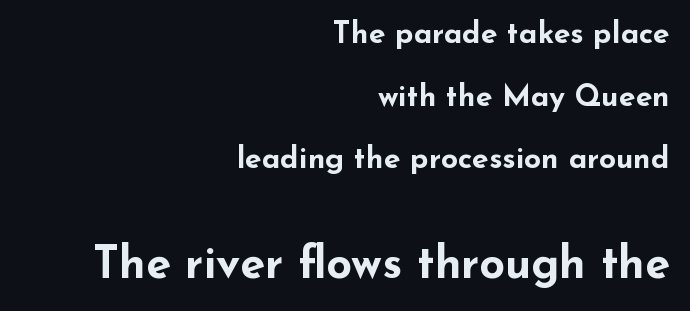
Q: Is the text bold? A: Yes.
Q: Is the text italic (slanted)? A: No, it is upright.
Q: Is the typeface a serif or a sans-serif typeface? A: Sans-serif.
Q: Is the text underlined? A: No.
Q: How is the paragraph aligned? A: Right-aligned.
Q: Is the spacing between letters normal or unusually wide? A: Normal.
Q: Is the spacing between lines tight, normal or loose? A: Loose.
Q: Which block of text is set in a larger size, the first (top) or the second (bottom)? A: The second (bottom) one.
Q: Width (condensed, normal, or wide)? A: Wide.
Q: Stroke contrast? A: Low.
Q: x-height? A: Small.
Q: Monospaced? A: No.
